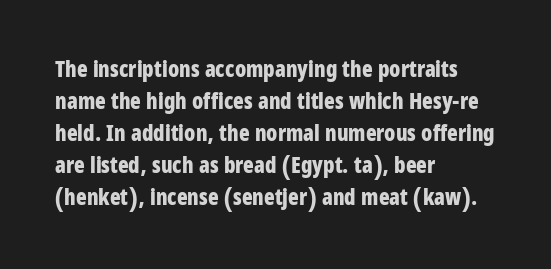
The image shows 22 px bold type, upright; set left-aligned, normal line spacing (1.45x), normal letter spacing, not underlined.
